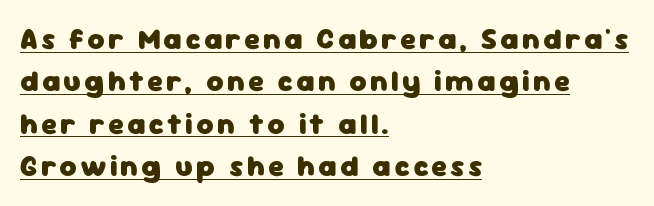
The image shows 29 px heavy sans-serif type, upright; set left-aligned, normal line spacing (1.46x), underlined; low stroke contrast and a medium x-height.
